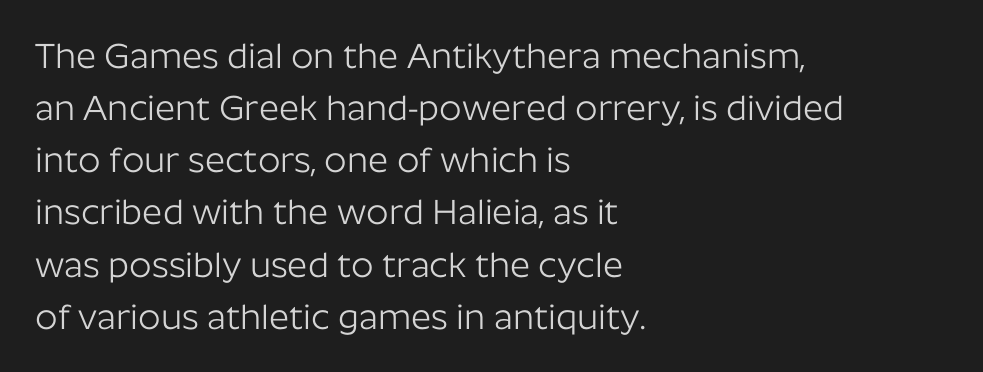
Q: Is the text bold? A: No.
Q: Is the text italic (slanted)? A: No, it is upright.
Q: Is the typeface a serif or a sans-serif typeface? A: Sans-serif.
Q: Is the text underlined? A: No.
Q: How is the paragraph aligned? A: Left-aligned.
Q: Is the spacing between letters normal or unusually wide? A: Normal.
Q: Is the spacing between lines tight, normal or loose? A: Normal.
Q: Width (condensed, normal, or wide)? A: Normal.
Q: Stroke contrast? A: Low.
Q: x-height? A: Medium.
Q: Monospaced? A: No.
